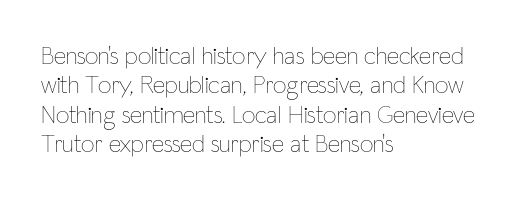
The image shows 24 px text type, upright; set left-aligned, line spacing 1.22x, normal letter spacing, not underlined.
